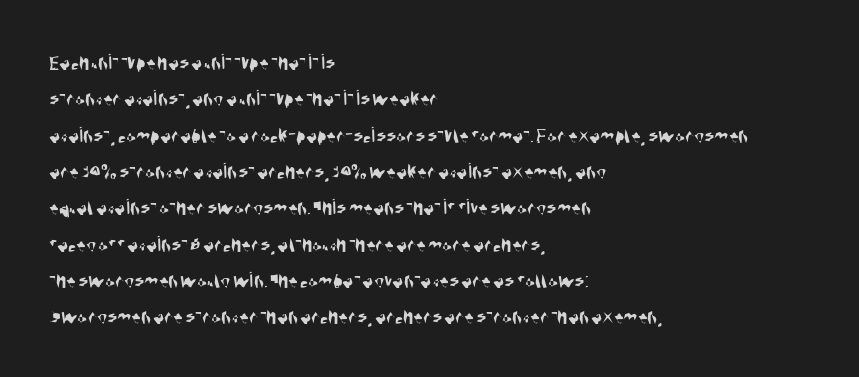
Q: Is the text underlined? A: No.
Q: How is the paragraph aligned? A: Left-aligned.
Q: Is the spacing between letters normal or unusually wide? A: Normal.
Q: Is the spacing between lines tight, normal or loose? A: Normal.
